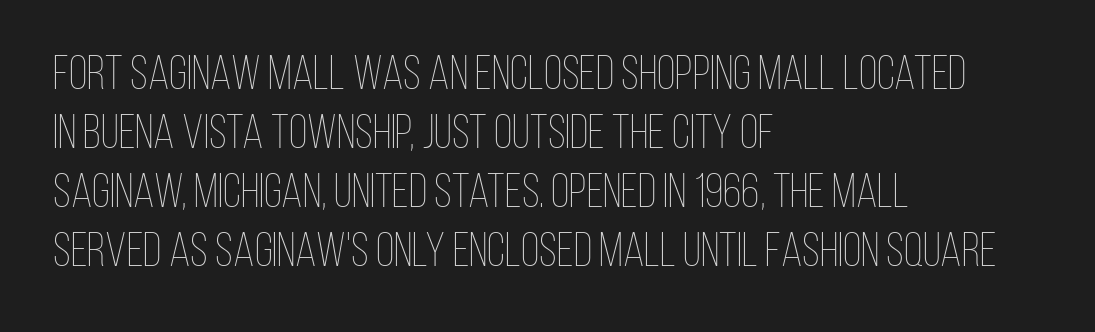
{"italic": "no", "bold": "no", "weight": "thin", "width": "condensed", "stroke_contrast": "low", "x_height": "large", "monospaced": "no", "underline": "no", "align": "left", "line_spacing_ratio": 1.23, "letter_spacing": "normal", "letter_spacing_em": 0.0, "glyph_px": 48}
